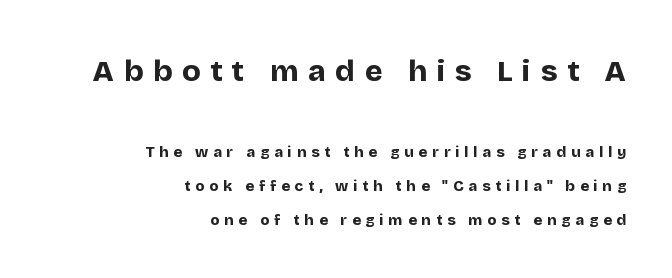
Bare-footed words on every line. In terms of weight, the rendering is a true, heavy bold. You could not count columns in this text — the font is proportionally spaced. Which of the two is more prominent by size? The first, at the top. This block would shrink considerably if given ordinary leading; it's expanded now. You could only call the tracking loose — the letters float apart.
